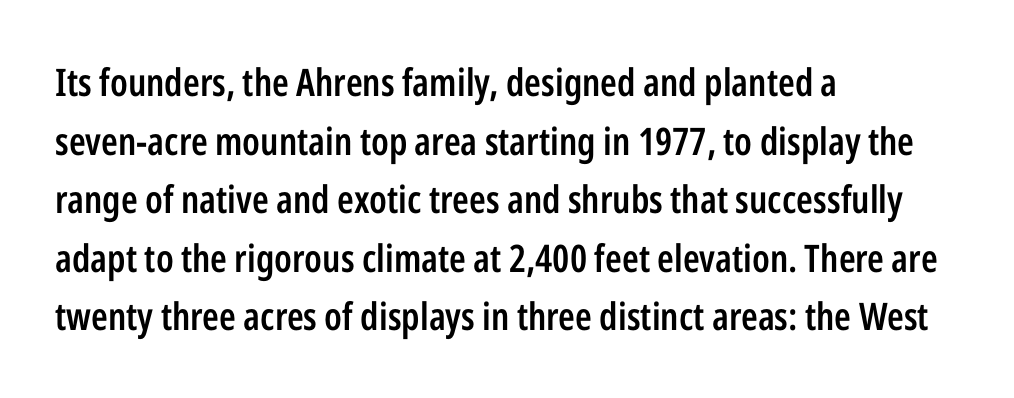
{"serif": "no", "italic": "no", "bold": "semi", "weight": "semibold", "width": "condensed", "stroke_contrast": "low", "x_height": "medium", "monospaced": "no", "underline": "no", "align": "left", "line_spacing": "normal", "line_spacing_ratio": 1.54, "letter_spacing": "normal", "letter_spacing_em": 0.0, "glyph_px": 38}
